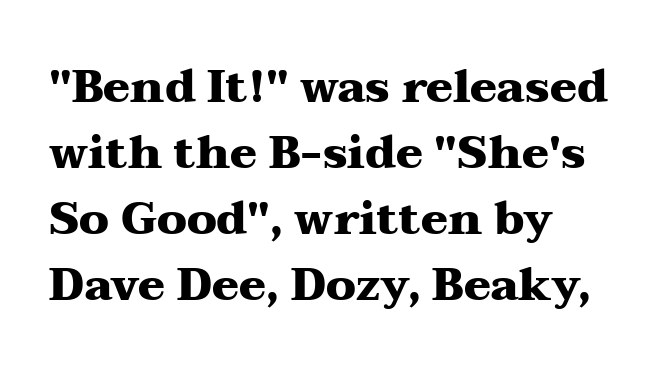
The image shows 45 px heavy, wide serif type, upright; set left-aligned, normal line spacing (1.47x), normal letter spacing, not underlined; medium stroke contrast and a medium x-height.
